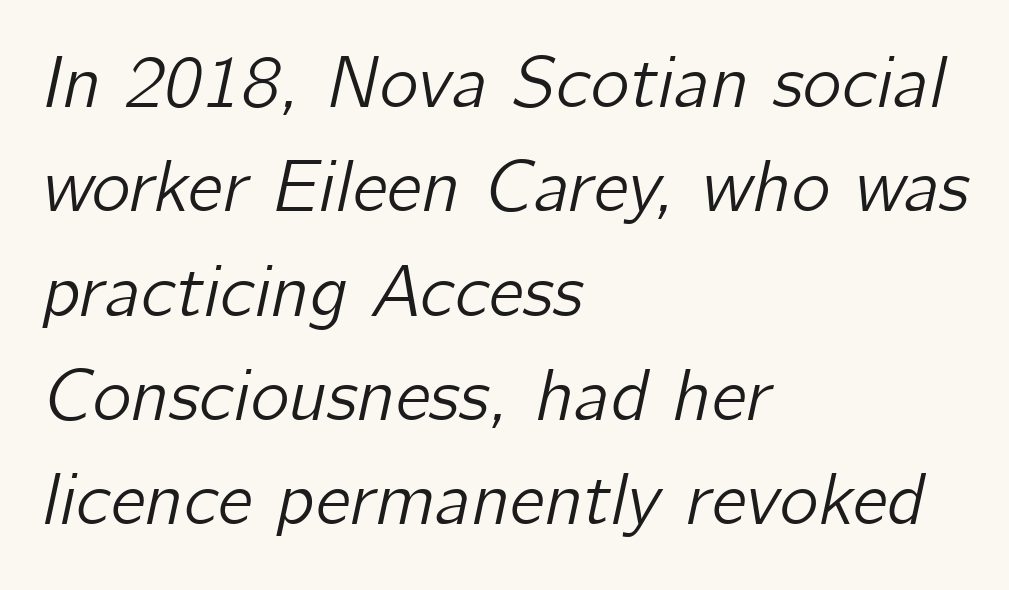
Q: Is the text italic (slanted)? A: Yes, it leans right by about 12 degrees.
Q: Is the text underlined? A: No.
Q: How is the paragraph aligned? A: Left-aligned.
Q: Is the spacing between letters normal or unusually wide? A: Normal.
Q: Is the spacing between lines tight, normal or loose? A: Normal.
Q: Width (condensed, normal, or wide)? A: Normal.
Q: Stroke contrast? A: Low.
Q: x-height? A: Medium.
Q: Monospaced? A: No.
